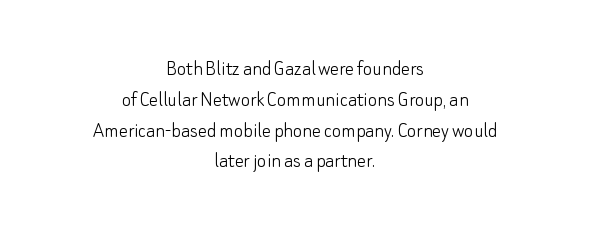
Q: Is the text bold? A: No.
Q: Is the text italic (slanted)? A: No, it is upright.
Q: Is the text underlined? A: No.
Q: How is the paragraph aligned? A: Centered.
Q: Is the spacing between letters normal or unusually wide? A: Normal.
Q: Is the spacing between lines tight, normal or loose? A: Normal.
